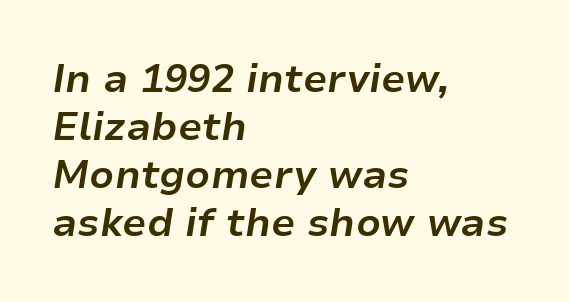
Only glyphs here, with clear space below each row. Compared with an ordinary text face, these strokes are far heavier — a full bold. Each letter keeps its own natural width here, so spacing adapts to shape. Each word holds together tightly as a unit, with standard inter-letter gaps. The axis of the letterforms is tilted away from vertical.
